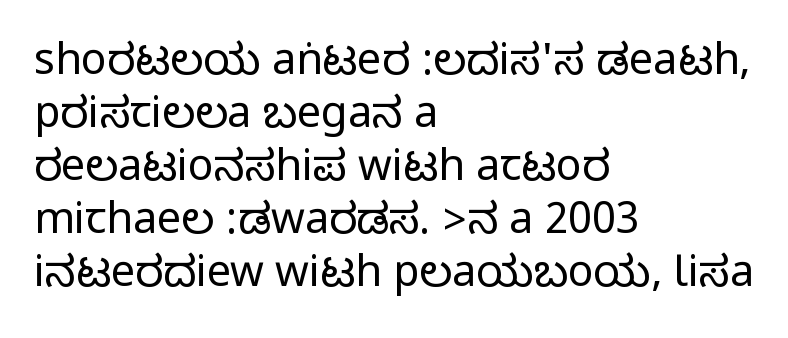
Visually the block forms a straight wall on the left and a jagged coastline on the right. Here the designer chose a conventional face with non-uniform glyph widths. Unmarked baselines from the first word to the last. These lines are composed in type without serifs. These lines were composed using upright roman letters. The face used here is rendered with its standard letterfit.
